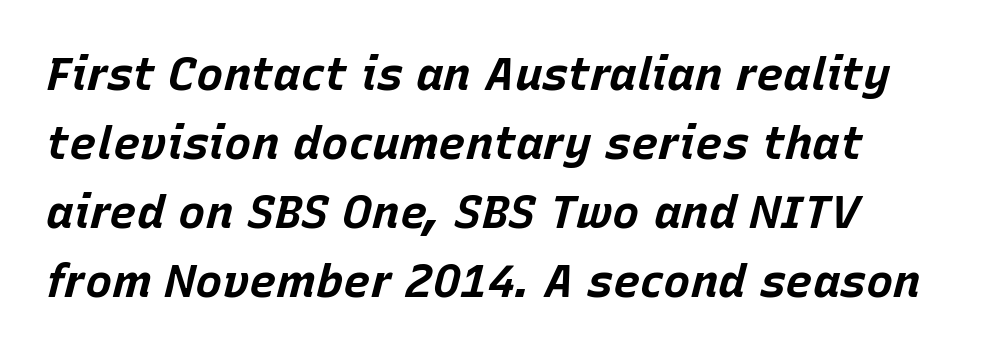
The image shows 46 px bold type, italic (leaning right); set left-aligned, normal line spacing (1.5x), normal letter spacing, not underlined; low stroke contrast and a large x-height.
